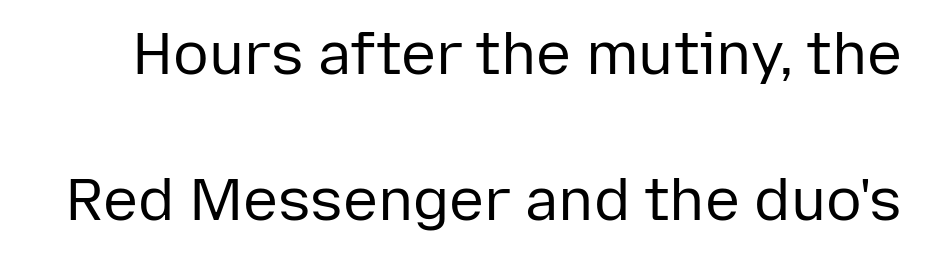
Q: Is the text bold? A: No.
Q: Is the text italic (slanted)? A: No, it is upright.
Q: Is the typeface a serif or a sans-serif typeface? A: Sans-serif.
Q: Is the text underlined? A: No.
Q: Is the spacing between letters normal or unusually wide? A: Normal.
Q: Is the spacing between lines tight, normal or loose? A: Loose.
Q: Width (condensed, normal, or wide)? A: Normal.
Q: Stroke contrast? A: Low.
Q: x-height? A: Medium.
Q: Monospaced? A: No.
